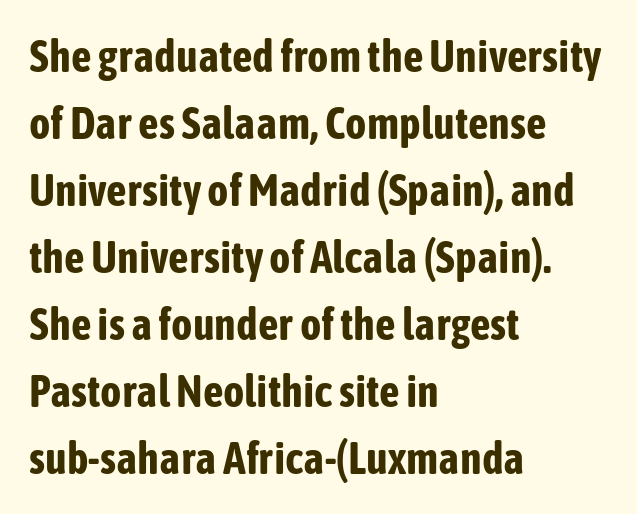
Q: Is the text bold? A: Yes.
Q: Is the text italic (slanted)? A: No, it is upright.
Q: Is the typeface a serif or a sans-serif typeface? A: Sans-serif.
Q: Is the text underlined? A: No.
Q: How is the paragraph aligned? A: Left-aligned.
Q: Is the spacing between letters normal or unusually wide? A: Normal.
Q: Is the spacing between lines tight, normal or loose? A: Normal.
Q: Width (condensed, normal, or wide)? A: Condensed.
Q: Stroke contrast? A: Low.
Q: x-height? A: Medium.
Q: Monospaced? A: No.
